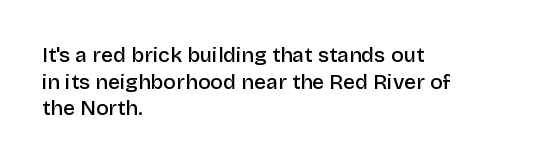
{"italic": "no", "bold": "semi", "underline": "no", "align": "left", "line_spacing": "normal", "line_spacing_ratio": 1.27, "letter_spacing": "normal", "letter_spacing_em": 0.0, "glyph_px": 21}
